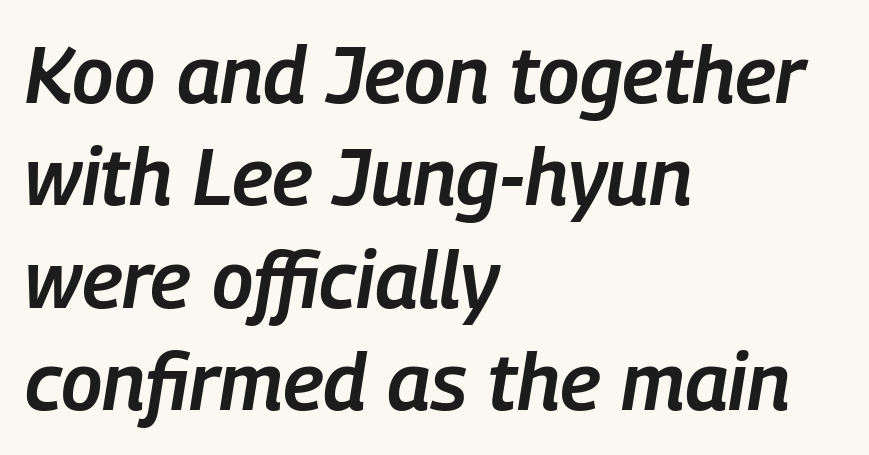
{"italic": "yes", "lean": "right", "slant_degrees": 9, "bold": "semi", "weight": "semibold", "width": "condensed", "stroke_contrast": "low", "x_height": "medium", "monospaced": "no", "underline": "no", "align": "left", "line_spacing": "normal", "line_spacing_ratio": 1.28, "letter_spacing": "normal", "letter_spacing_em": 0.0, "glyph_px": 80}
